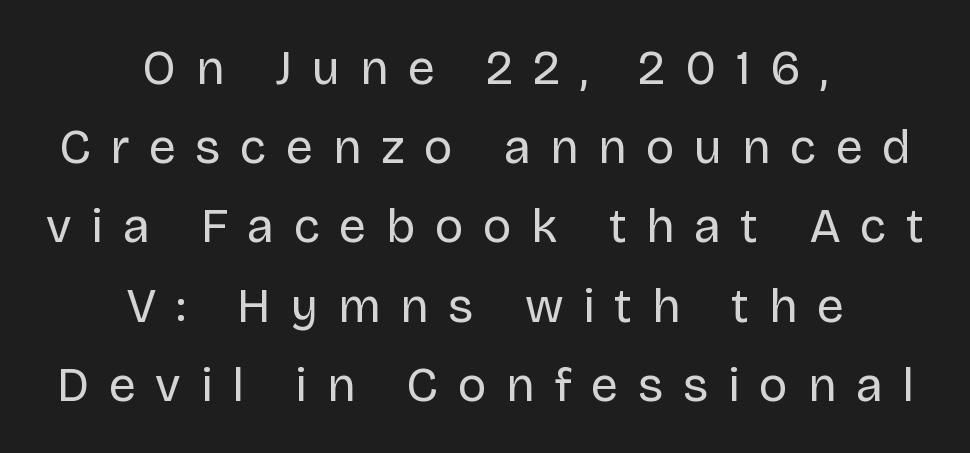
{"serif": "no", "italic": "no", "bold": "no", "weight": "regular", "width": "normal", "stroke_contrast": "low", "x_height": "large", "monospaced": "no", "underline": "no", "align": "center", "line_spacing": "normal", "line_spacing_ratio": 1.65, "letter_spacing": "wide", "letter_spacing_em": 0.41, "glyph_px": 48}
